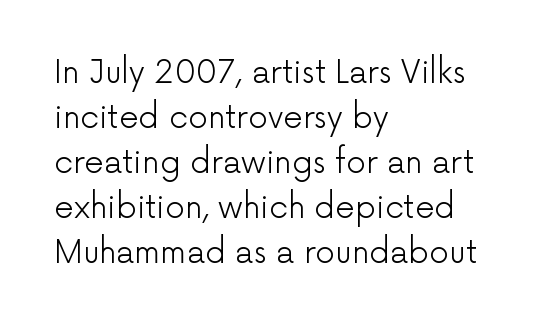
Q: Is the text bold? A: No.
Q: Is the text italic (slanted)? A: No, it is upright.
Q: Is the typeface a serif or a sans-serif typeface? A: Sans-serif.
Q: Is the text underlined? A: No.
Q: How is the paragraph aligned? A: Left-aligned.
Q: Is the spacing between letters normal or unusually wide? A: Normal.
Q: Is the spacing between lines tight, normal or loose? A: Normal.
Q: Width (condensed, normal, or wide)? A: Normal.
Q: Stroke contrast? A: Low.
Q: x-height? A: Medium.
Q: Monospaced? A: No.
